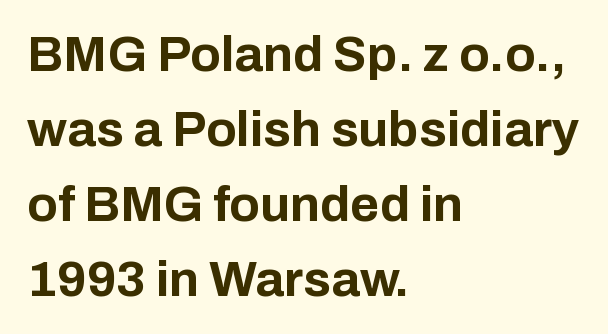
Plain, unruled lines of type. Horizontally, the lines are justified to the leading edge only. The letters sit at their default tracking, neither squeezed nor spread. The passage shown is typeset with a sans-serif family. You'd pick this weight for a headline — it's a proper bold. The passage shown is typed in a proportional face where columns would drift.
